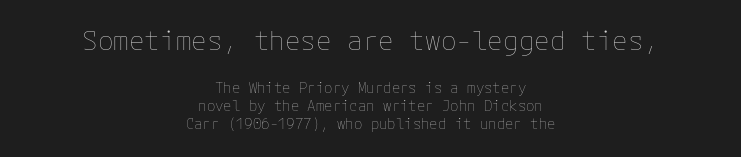
Q: Is the text bold? A: No.
Q: Is the text italic (slanted)? A: No, it is upright.
Q: Is the text underlined? A: No.
Q: How is the paragraph aligned? A: Centered.
Q: Is the spacing between letters normal or unusually wide? A: Normal.
Q: Is the spacing between lines tight, normal or loose? A: Normal.
Q: Which block of text is set in a larger size, the first (top) or the second (bottom)? A: The first (top) one.
